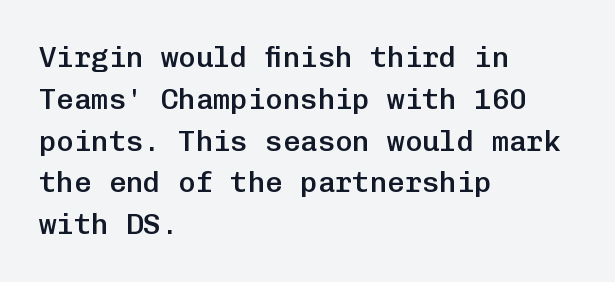
The typography opts for an upright posture over an oblique one. Descenders hang freely into open space. A somewhat darkened texture: the type is semibold rather than bold. Alignment: flush left. How would I describe the line gaps? Plain and ordinary. The rendering uses typewriter-style spacing with identical character cells.
